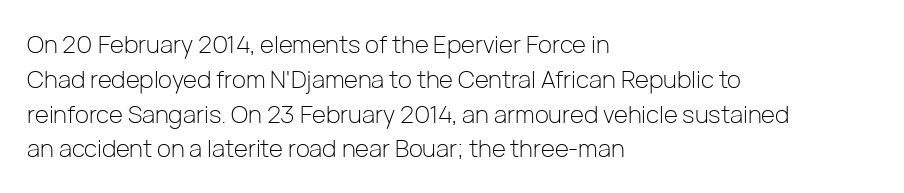
Q: Is the text bold? A: No.
Q: Is the text italic (slanted)? A: No, it is upright.
Q: Is the text underlined? A: No.
Q: How is the paragraph aligned? A: Left-aligned.
Q: Is the spacing between letters normal or unusually wide? A: Normal.
Q: Is the spacing between lines tight, normal or loose? A: Normal.
